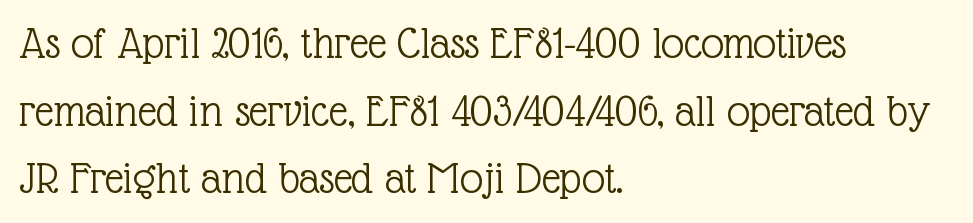
Q: Is the text bold? A: No.
Q: Is the text italic (slanted)? A: No, it is upright.
Q: Is the typeface a serif or a sans-serif typeface? A: Serif.
Q: Is the text underlined? A: No.
Q: How is the paragraph aligned? A: Left-aligned.
Q: Is the spacing between letters normal or unusually wide? A: Normal.
Q: Is the spacing between lines tight, normal or loose? A: Normal.
Q: Width (condensed, normal, or wide)? A: Normal.
Q: x-height? A: Medium.
Q: Monospaced? A: No.
